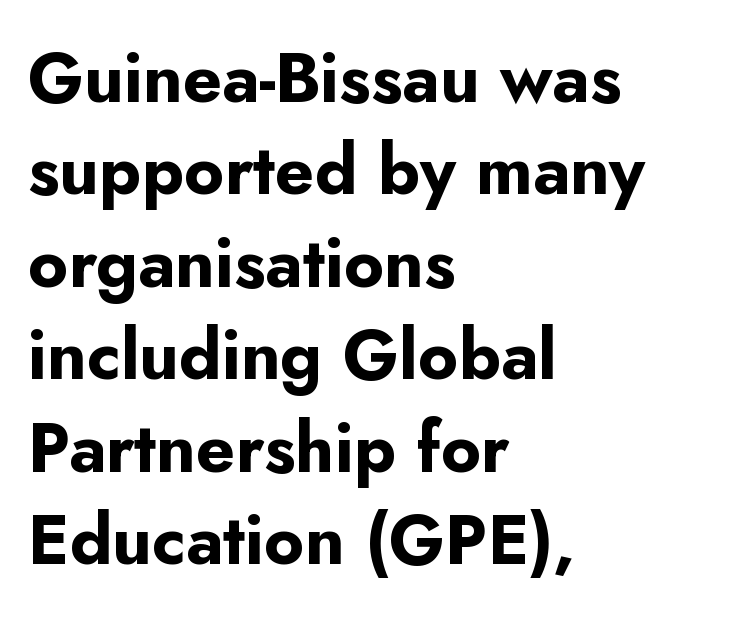
The lines in this sample share a left origin and differ only in where they stop. Do the characters align in a grid? No, the font is proportional. Spacing between characters is what you'd get straight out of the box. Summary of vertical rhythm: regular, with standard interline spacing. The glyphs in this specimen are sans serif. Stroke thickness is high; the sample reads as a true bold.
